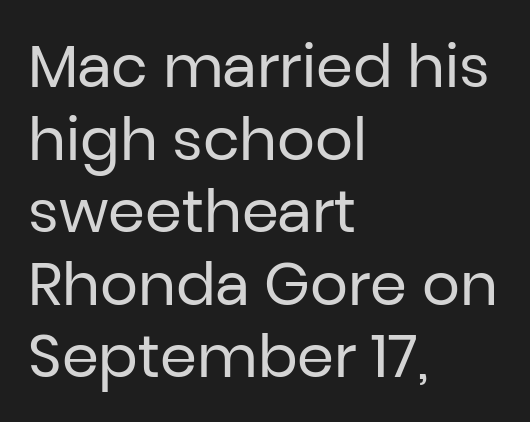
Q: Is the text bold? A: No.
Q: Is the text italic (slanted)? A: No, it is upright.
Q: Is the typeface a serif or a sans-serif typeface? A: Sans-serif.
Q: Is the text underlined? A: No.
Q: How is the paragraph aligned? A: Left-aligned.
Q: Is the spacing between letters normal or unusually wide? A: Normal.
Q: Width (condensed, normal, or wide)? A: Normal.
Q: Stroke contrast? A: Low.
Q: x-height? A: Medium.
Q: Monospaced? A: No.
